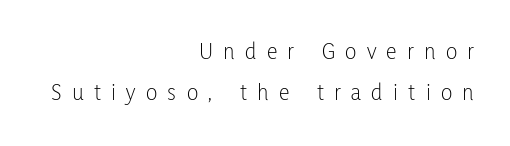
{"italic": "no", "bold": "no", "underline": "no", "align": "right", "line_spacing": "normal", "line_spacing_ratio": 1.7, "letter_spacing": "wide", "letter_spacing_em": 0.43, "glyph_px": 24}
